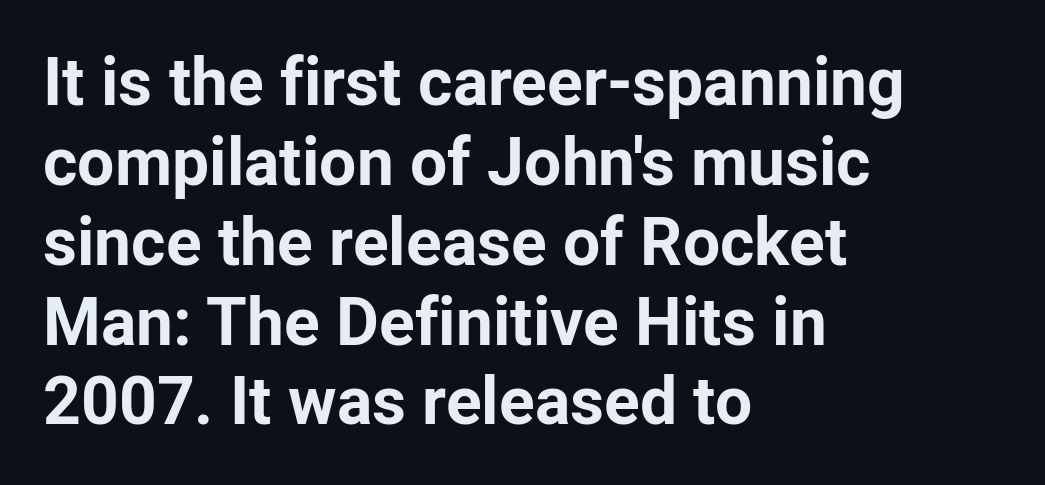
Q: Is the text bold? A: Yes.
Q: Is the text italic (slanted)? A: No, it is upright.
Q: Is the typeface a serif or a sans-serif typeface? A: Sans-serif.
Q: Is the text underlined? A: No.
Q: How is the paragraph aligned? A: Left-aligned.
Q: Is the spacing between letters normal or unusually wide? A: Normal.
Q: Width (condensed, normal, or wide)? A: Normal.
Q: Stroke contrast? A: Low.
Q: x-height? A: Medium.
Q: Monospaced? A: No.
